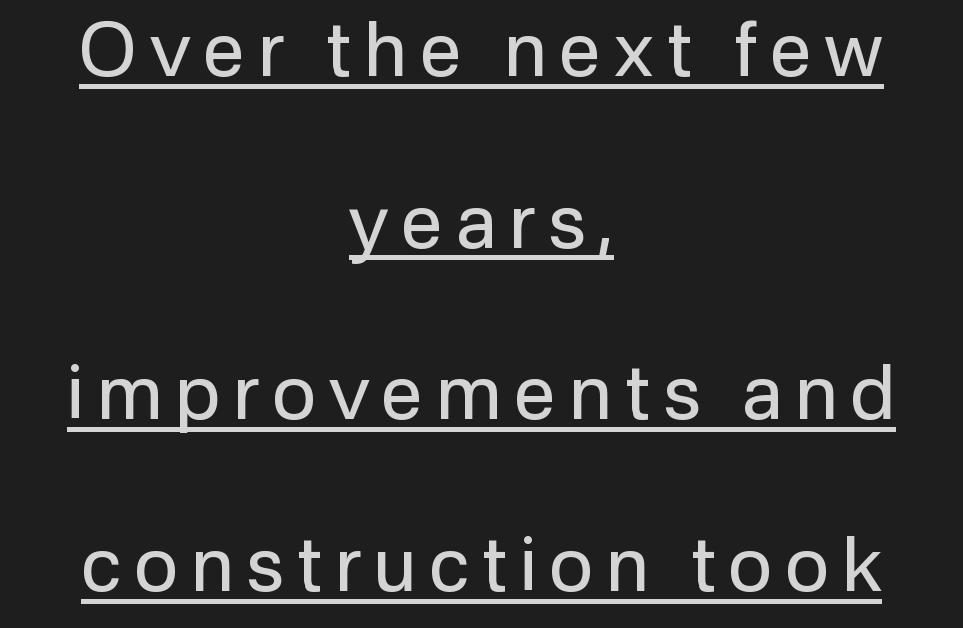
Type style note: lacks serifs. Note the varied advance widths — an 'i' is clearly narrower than an 'm'. If you measured baseline to baseline, you'd find a long distance. The lettering holds an erect, upright posture throughout.
